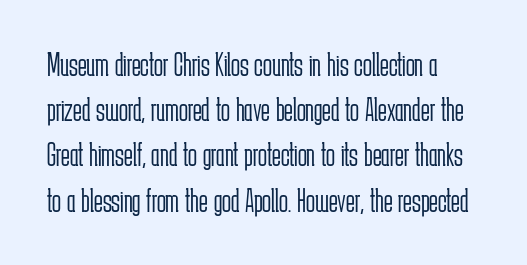
The image shows 33 px light, condensed sans-serif type, upright; set normal line spacing (1.37x), normal letter spacing, not underlined; low stroke contrast and a medium x-height.
